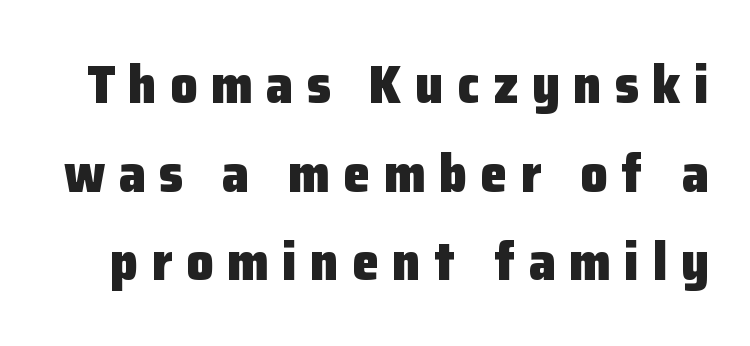
The image shows 54 px heavy sans-serif type, upright; set normal line spacing (1.64x), unusually wide letter spacing (+0.25 em), not underlined; low stroke contrast and a medium x-height.
